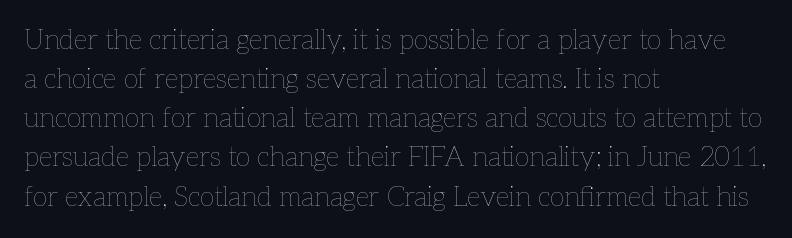
Q: Is the text bold? A: No.
Q: Is the text italic (slanted)? A: No, it is upright.
Q: Is the text underlined? A: No.
Q: How is the paragraph aligned? A: Left-aligned.
Q: Is the spacing between letters normal or unusually wide? A: Normal.
Q: Is the spacing between lines tight, normal or loose? A: Normal.
